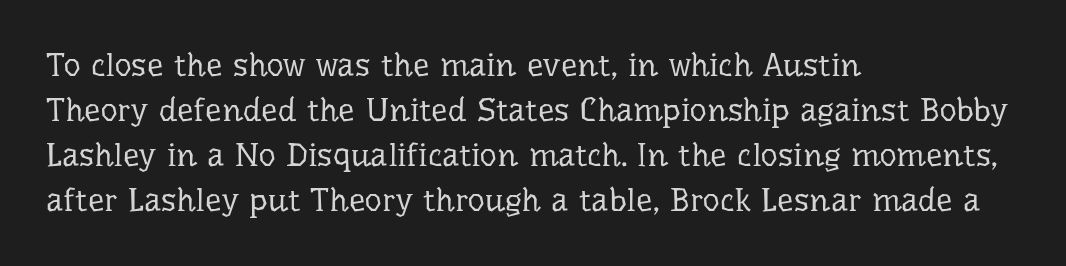
The image shows 33 px regular-weight serif type, upright; set left-aligned, normal line spacing (1.36x), normal letter spacing, not underlined; low stroke contrast and a medium x-height.
